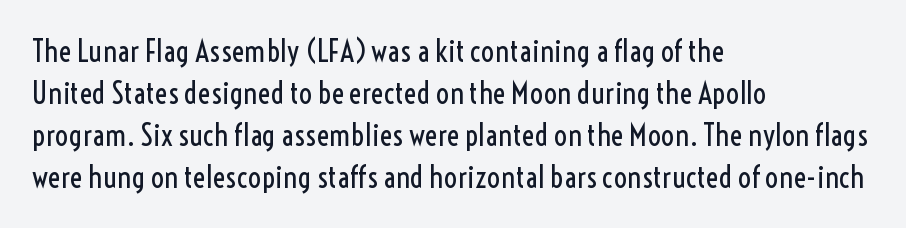
{"serif": "no", "italic": "no", "bold": "no", "weight": "regular", "width": "condensed", "x_height": "medium", "monospaced": "no", "underline": "no", "align": "left", "line_spacing": "normal", "line_spacing_ratio": 1.4, "letter_spacing": "normal", "letter_spacing_em": 0.0, "glyph_px": 30}
